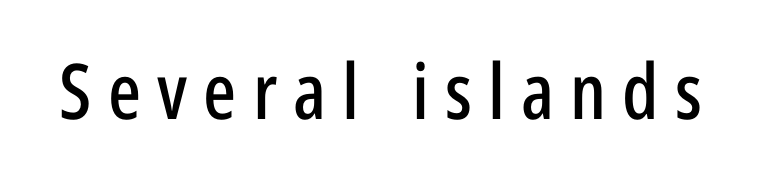
The image shows 77 px condensed sans-serif type, upright; set unusually wide letter spacing (+0.21 em), not underlined; low stroke contrast and a medium x-height.
